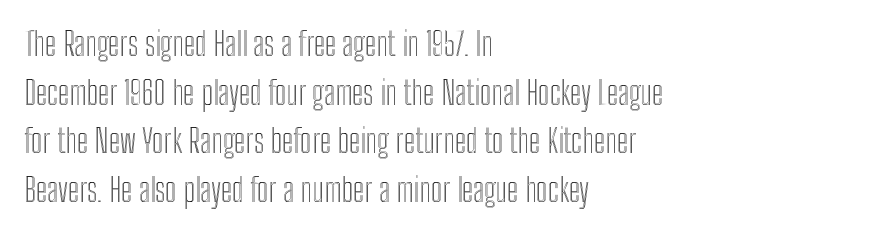
{"italic": "no", "width": "condensed", "x_height": "medium", "monospaced": "no", "underline": "no", "align": "left", "line_spacing": "normal", "line_spacing_ratio": 1.52, "letter_spacing": "normal", "letter_spacing_em": 0.0, "glyph_px": 32}
